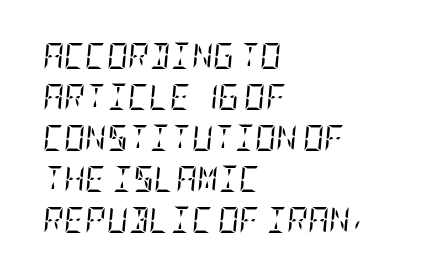
{"italic": "yes", "lean": "right", "slant_degrees": 5, "bold": "no", "underline": "no", "align": "left", "line_spacing": "normal", "line_spacing_ratio": 1.58, "letter_spacing": "normal", "letter_spacing_em": 0.0, "glyph_px": 26}
